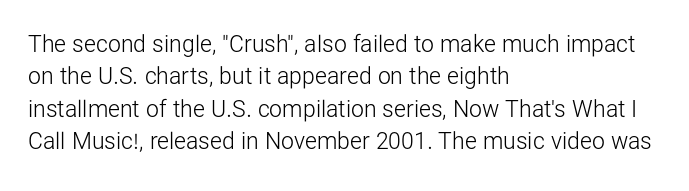
The image shows 23 px text type, upright; set left-aligned, normal line spacing (1.41x), normal letter spacing, not underlined.
